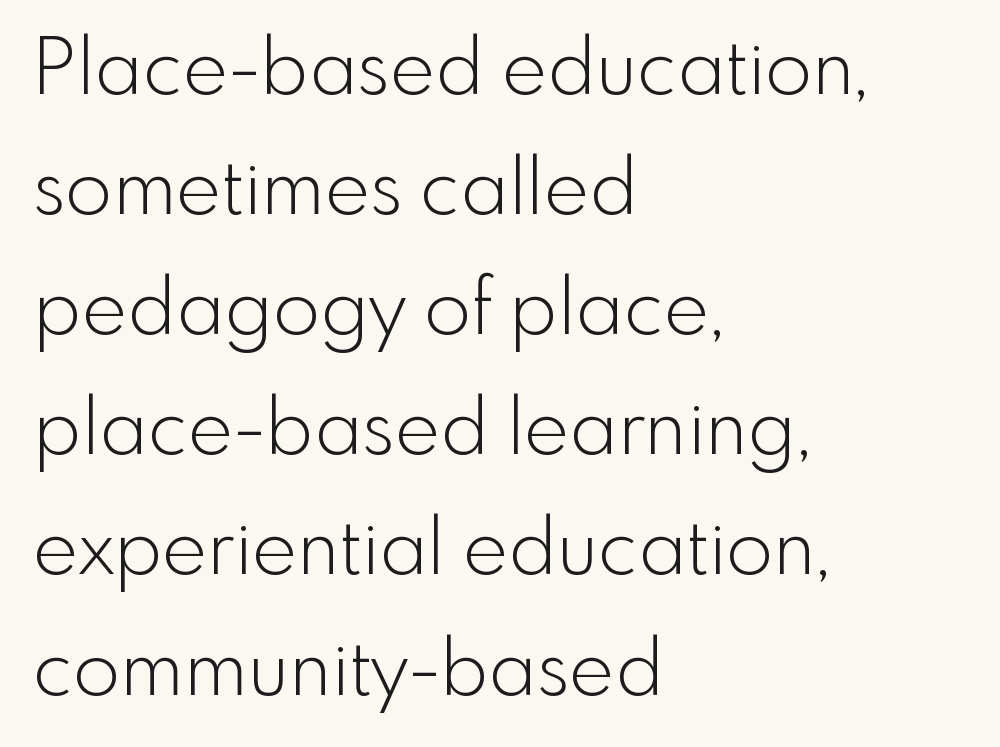
The image shows 77 px light sans-serif type, upright; set left-aligned, normal line spacing (1.56x), normal letter spacing, not underlined; a small x-height.
